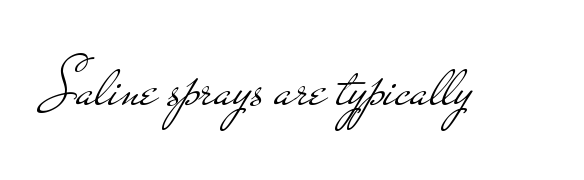
A bare baseline throughout the passage. Caption: standard tracking, unaltered. The letterforms sit at book weight or below. This sample has the flowing, uneven cadence of proportional lettering. A sans-serif font was chosen for this passage.
